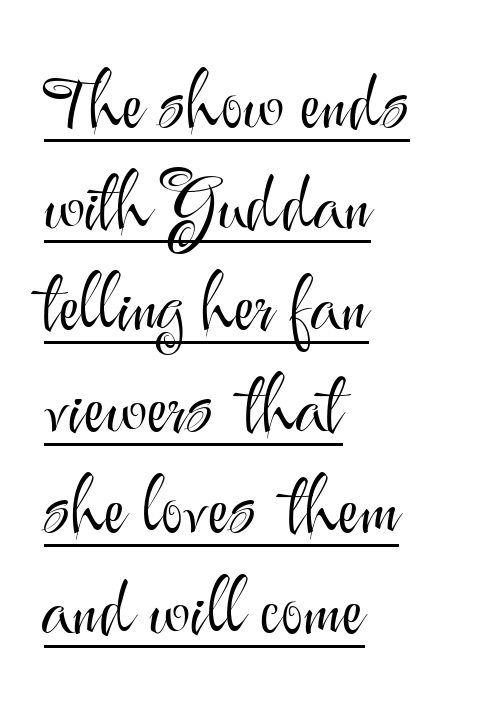
What decoration does the sample have? An underline. Regular leading. Each letter keeps its own natural width here, so spacing adapts to shape. To sum up the face: it is a sans, with no serifs.
